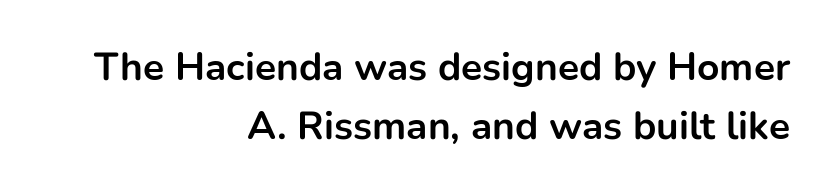
{"serif": "no", "italic": "no", "bold": "yes", "weight": "bold", "width": "normal", "stroke_contrast": "low", "x_height": "medium", "monospaced": "no", "underline": "no", "align": "right", "line_spacing": "normal", "line_spacing_ratio": 1.52, "letter_spacing": "normal", "letter_spacing_em": 0.0, "glyph_px": 39}
